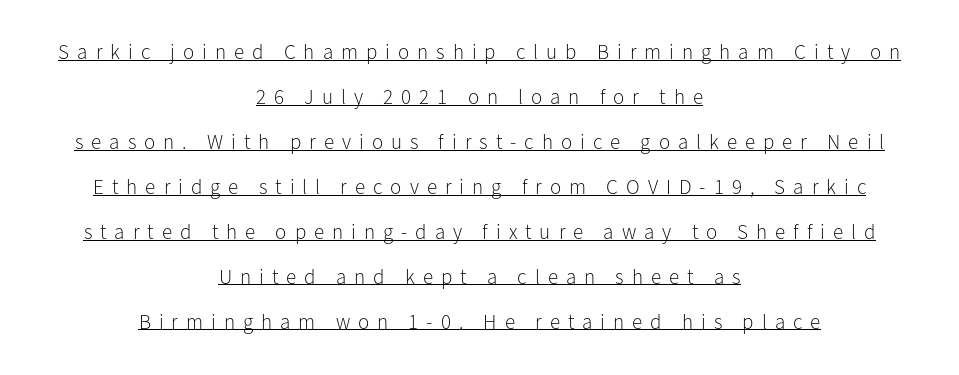
Q: Is the text bold? A: No.
Q: Is the text italic (slanted)? A: No, it is upright.
Q: Is the text underlined? A: Yes.
Q: How is the paragraph aligned? A: Centered.
Q: Is the spacing between letters normal or unusually wide? A: Unusually wide.
Q: Is the spacing between lines tight, normal or loose? A: Loose.
